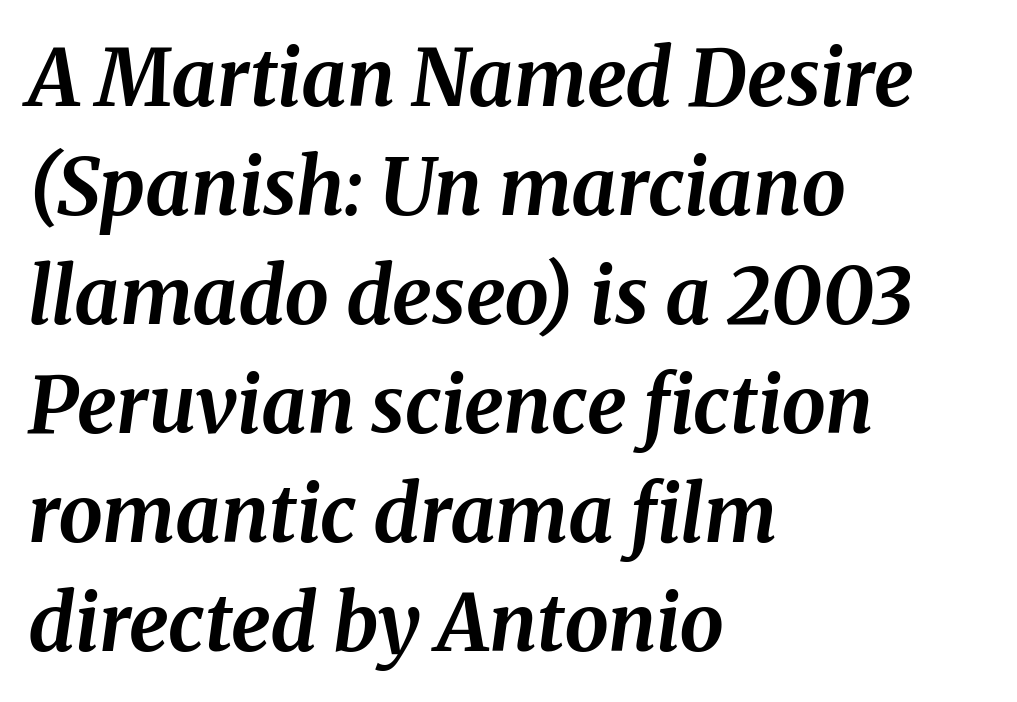
The image shows 79 px bold type, italic (leaning right); set left-aligned, normal line spacing (1.38x), normal letter spacing, not underlined; medium stroke contrast and a medium x-height.
